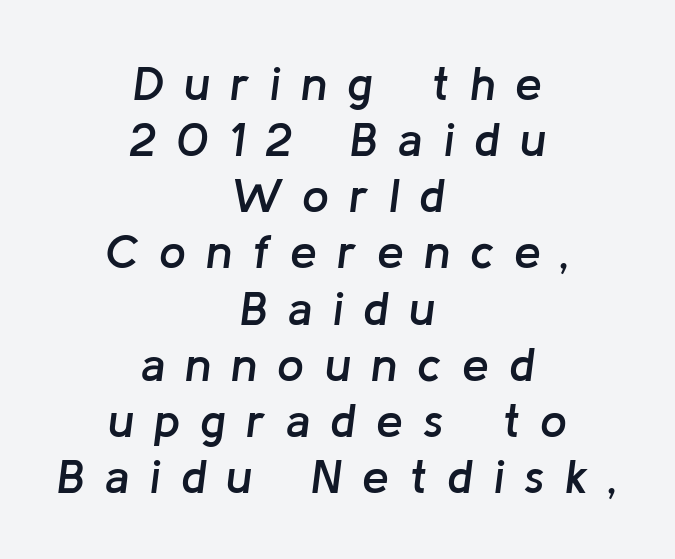
Q: Is the text bold? A: Semi-bold.
Q: Is the text italic (slanted)? A: Yes, it leans right by about 8 degrees.
Q: Is the text underlined? A: No.
Q: How is the paragraph aligned? A: Centered.
Q: Is the spacing between letters normal or unusually wide? A: Unusually wide.
Q: Width (condensed, normal, or wide)? A: Normal.
Q: Stroke contrast? A: Low.
Q: x-height? A: Medium.
Q: Monospaced? A: No.
